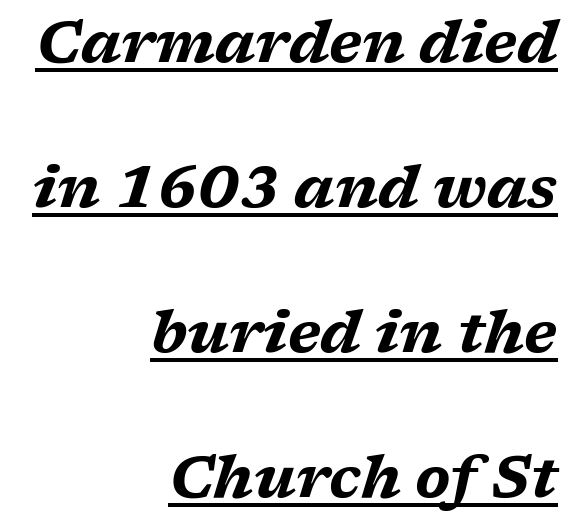
{"italic": "yes", "lean": "right", "slant_degrees": 17, "bold": "yes", "weight": "bold", "width": "wide", "stroke_contrast": "medium", "x_height": "medium", "monospaced": "no", "underline": "yes", "align": "right", "line_spacing": "loose", "line_spacing_ratio": 2.46, "letter_spacing": "normal", "letter_spacing_em": 0.0, "glyph_px": 59}
